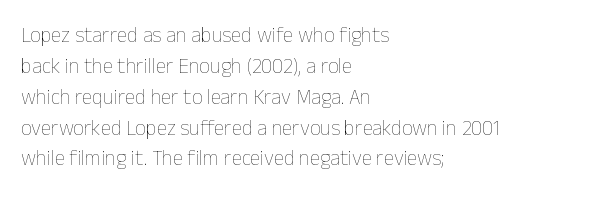
Q: Is the text bold? A: No.
Q: Is the text italic (slanted)? A: No, it is upright.
Q: Is the text underlined? A: No.
Q: How is the paragraph aligned? A: Left-aligned.
Q: Is the spacing between letters normal or unusually wide? A: Normal.
Q: Is the spacing between lines tight, normal or loose? A: Normal.
